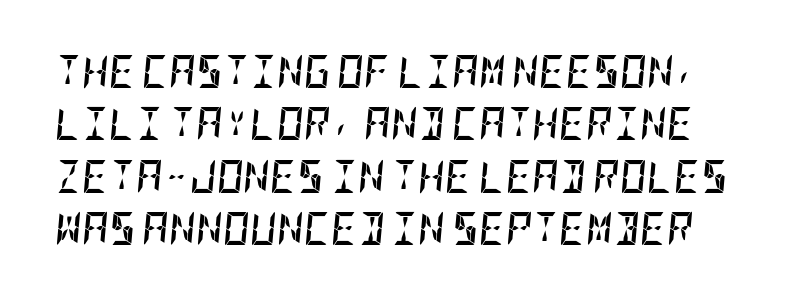
Q: Is the text bold? A: Yes.
Q: Is the text italic (slanted)? A: Yes, it leans right by about 5 degrees.
Q: Is the text underlined? A: No.
Q: Is the spacing between letters normal or unusually wide? A: Normal.
Q: Is the spacing between lines tight, normal or loose? A: Normal.
Q: Width (condensed, normal, or wide)? A: Condensed.
Q: Stroke contrast? A: Low.
Q: x-height? A: Large.
